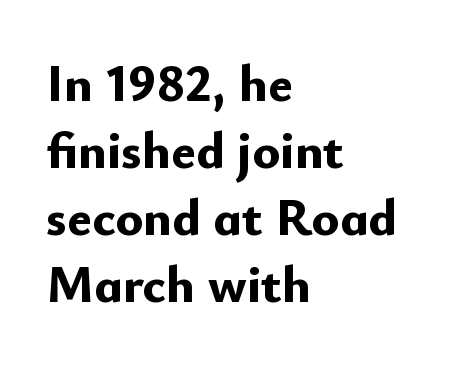
{"serif": "no", "italic": "no", "bold": "yes", "weight": "bold", "width": "normal", "stroke_contrast": "low", "x_height": "small", "monospaced": "no", "underline": "no", "align": "left", "line_spacing": "normal", "line_spacing_ratio": 1.29, "letter_spacing": "normal", "letter_spacing_em": 0.0, "glyph_px": 52}
